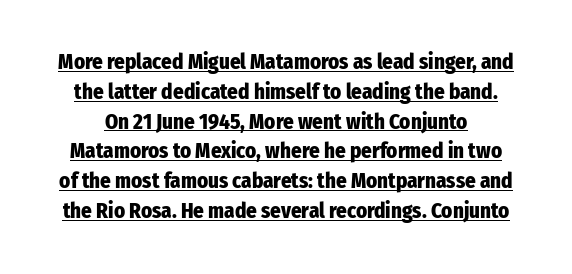
The image shows 21 px bold type, upright; set normal line spacing (1.42x), normal letter spacing, underlined.
